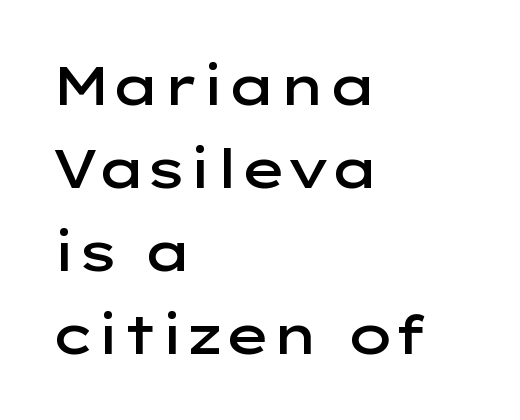
{"serif": "no", "italic": "no", "bold": "semi", "weight": "semibold", "width": "wide", "stroke_contrast": "low", "x_height": "medium", "monospaced": "no", "underline": "no", "align": "left", "line_spacing": "normal", "line_spacing_ratio": 1.54, "letter_spacing": "normal", "letter_spacing_em": 0.0, "glyph_px": 54}
